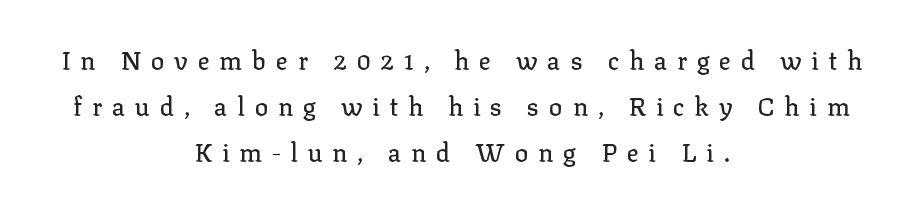
Observe the wide spacing: letters keep a clear distance from each other. Decoration check: the copy has no underline. Every row of glyphs is offset so its center matches the block's center. Rendered with straight, roman letterforms.
